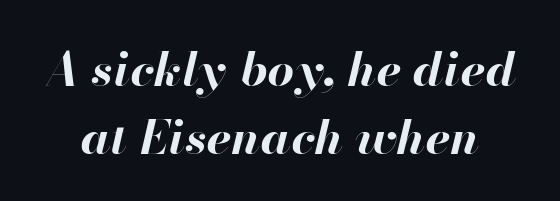
The image shows 47 px bold type, italic (leaning right); set normal line spacing (1.44x), normal letter spacing, not underlined; high stroke contrast and a small x-height.
